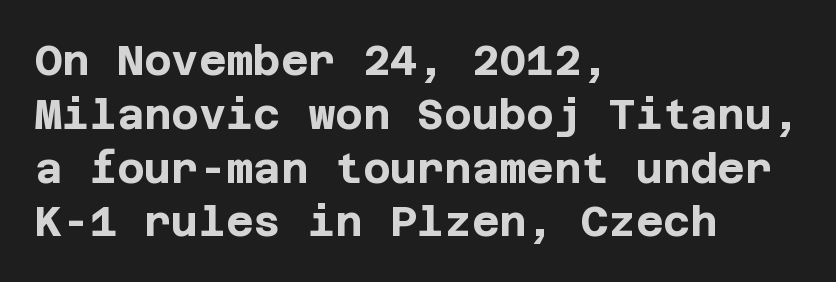
{"serif": "no", "italic": "no", "bold": "yes", "weight": "bold", "width": "normal", "stroke_contrast": "low", "x_height": "large", "underline": "no", "align": "left", "line_spacing": "normal", "line_spacing_ratio": 1.28, "letter_spacing": "normal", "letter_spacing_em": 0.0, "glyph_px": 42}
